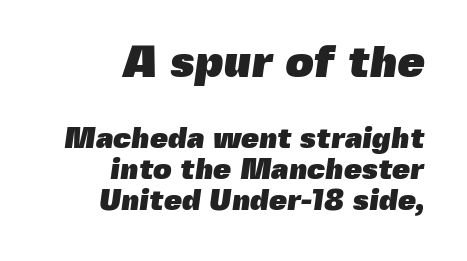
Q: Is the text bold? A: Yes.
Q: Is the typeface a serif or a sans-serif typeface? A: Sans-serif.
Q: Is the text underlined? A: No.
Q: How is the paragraph aligned? A: Right-aligned.
Q: Is the spacing between letters normal or unusually wide? A: Normal.
Q: Is the spacing between lines tight, normal or loose? A: Tight.
Q: Which block of text is set in a larger size, the first (top) or the second (bottom)? A: The first (top) one.
Q: Width (condensed, normal, or wide)? A: Normal.
Q: x-height? A: Medium.
Q: Monospaced? A: No.
